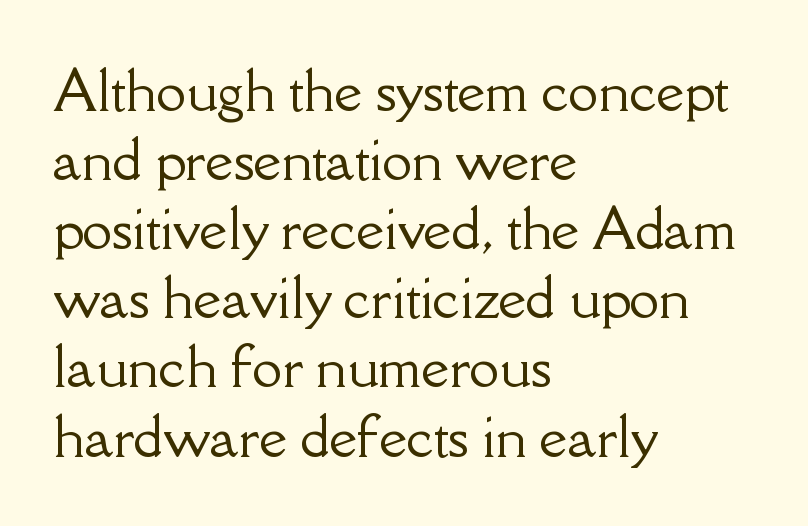
Q: Is the text italic (slanted)? A: No, it is upright.
Q: Is the typeface a serif or a sans-serif typeface? A: Serif.
Q: Is the text underlined? A: No.
Q: How is the paragraph aligned? A: Left-aligned.
Q: Is the spacing between letters normal or unusually wide? A: Normal.
Q: Is the spacing between lines tight, normal or loose? A: Normal.
Q: Width (condensed, normal, or wide)? A: Normal.
Q: Stroke contrast? A: Low.
Q: x-height? A: Small.
Q: Monospaced? A: No.
